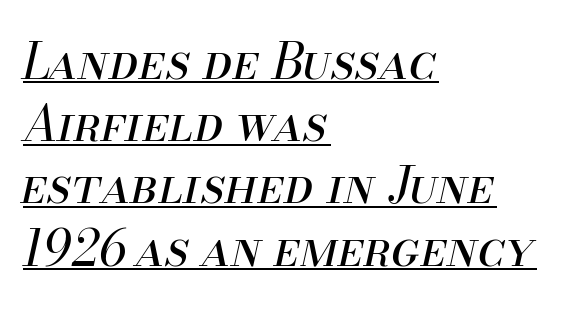
Think of a printed novel: that variable character pitch is what you see here. Observe the ordinary spacing: letters are neighbours, not strangers. The space between consecutive lines is moderate. No chunkiness to these letters — they're not bold. Slanted lettering throughout. Casual observation: everything's shoved over to the left.
